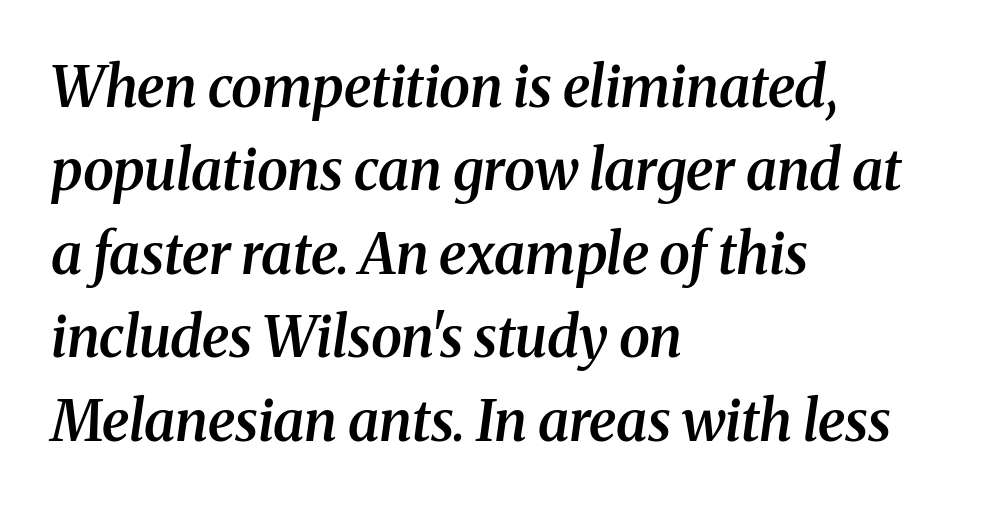
{"serif": "yes", "italic": "yes", "lean": "right", "slant_degrees": 8, "bold": "semi", "weight": "semibold", "width": "normal", "stroke_contrast": "medium", "x_height": "medium", "monospaced": "no", "underline": "no", "align": "left", "line_spacing": "normal", "line_spacing_ratio": 1.49, "letter_spacing": "normal", "letter_spacing_em": 0.0, "glyph_px": 56}
